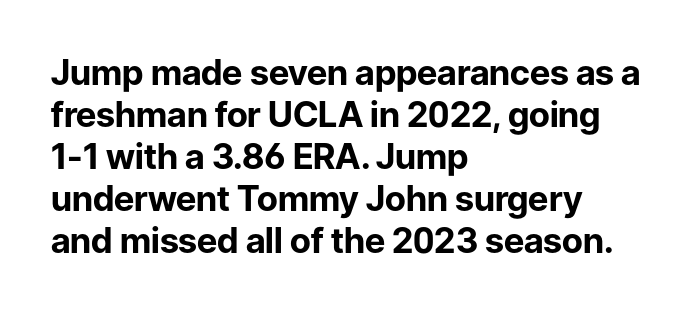
The passage shown has conventional tracking throughout. Do the characters align in a grid? No, the font is proportional. This sample uses an upright cut, with every glyph sitting square on the baseline. Weight: bold. The characters display no serif detailing; their extremities are plain.
